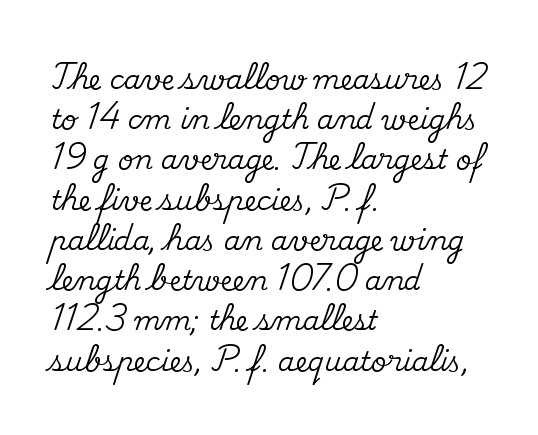
The image shows 27 px text type; set left-aligned, normal line spacing (1.49x), normal letter spacing, not underlined.
